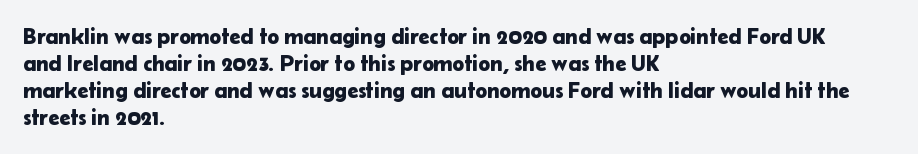
The image shows 22 px text type, upright; set left-aligned, line spacing 1.23x, normal letter spacing, not underlined.
